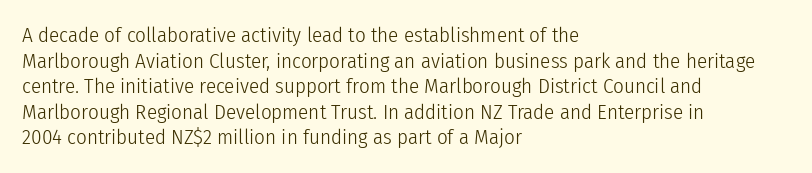
{"italic": "no", "bold": "no", "underline": "no", "align": "left", "line_spacing_ratio": 1.22, "letter_spacing": "normal", "letter_spacing_em": 0.0, "glyph_px": 21}
